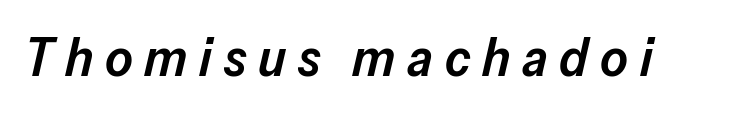
The specimen reads as italic at a glance. Bold? Not quite — semibold, heavier than regular but stopping short. Observe the wide spacing: letters keep a clear distance from each other. The space beneath each line is pristine and unruled. Spacing verdict: proportional, widths tailored to each character.
